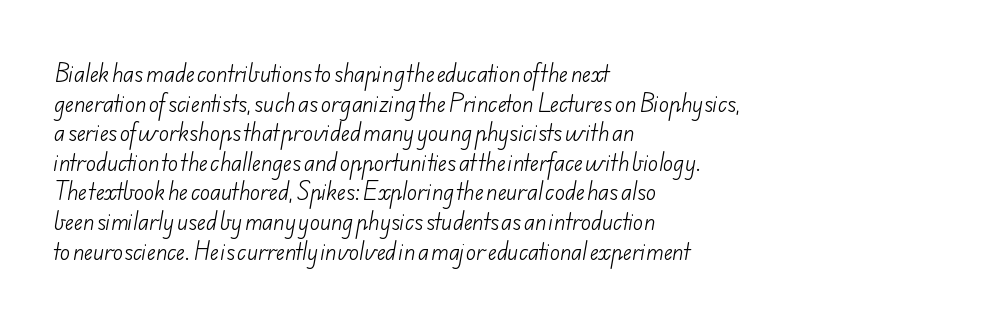
Q: Is the text bold? A: No.
Q: Is the text underlined? A: No.
Q: How is the paragraph aligned? A: Left-aligned.
Q: Is the spacing between letters normal or unusually wide? A: Normal.
Q: Is the spacing between lines tight, normal or loose? A: Normal.
